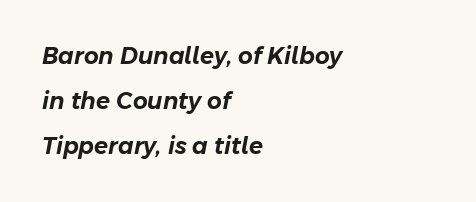
The image shows 23 px text type, italic (leaning right); set left-aligned, loose line spacing (1.96x), normal letter spacing, not underlined.
